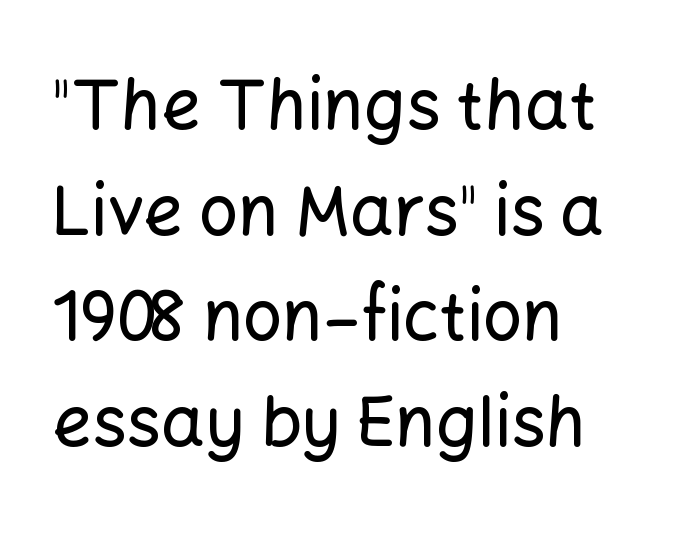
The designer went with a sans here, leaving each stem footless. Each line starts at the same left margin while the right side varies. This is the regular roman posture of the typeface. The line texture is even and compact thanks to regular tracking. The face used here is proportionally spaced, like ordinary book or web type.
